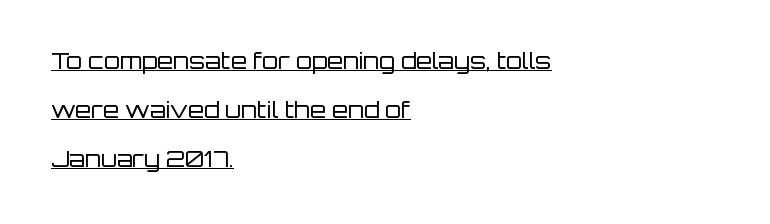
The image shows 23 px text type, upright; set left-aligned, loose line spacing (2.13x), normal letter spacing, underlined.
